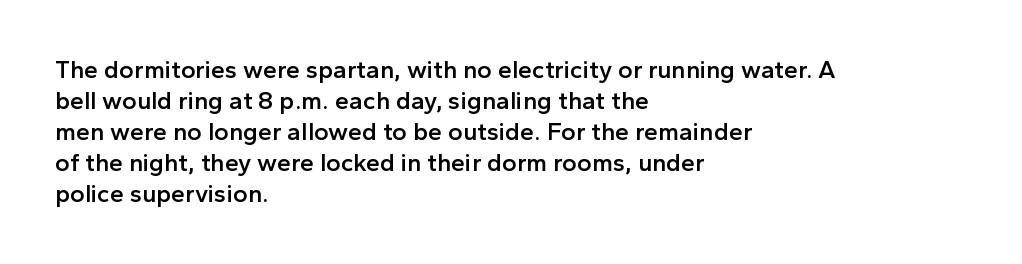
The image shows 25 px text type, upright; set left-aligned, line spacing 1.24x, normal letter spacing, not underlined.
